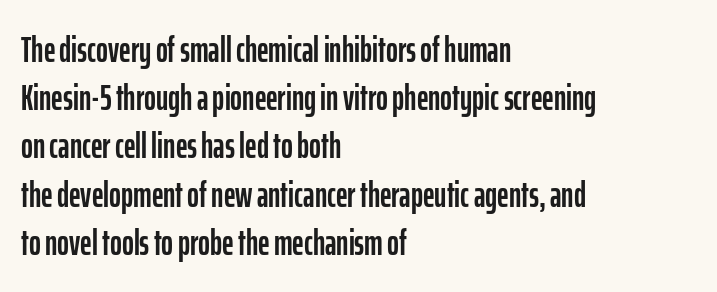
{"serif": "no", "italic": "no", "width": "condensed", "stroke_contrast": "low", "x_height": "medium", "monospaced": "no", "underline": "no", "align": "left", "line_spacing": "normal", "line_spacing_ratio": 1.34, "letter_spacing": "normal", "letter_spacing_em": 0.0, "glyph_px": 36}
